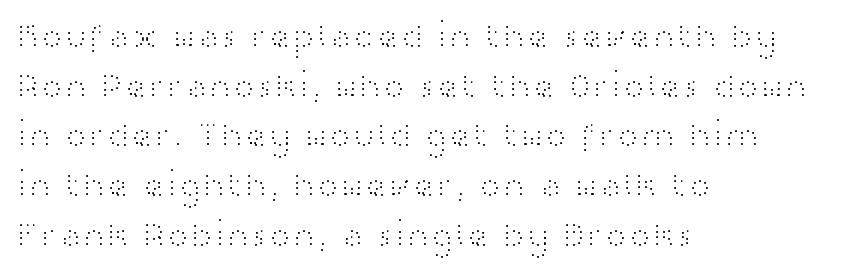
Compared with a centered layout, this one pins lines to the left instead. The type sits square on the baseline with zero lean. Nobody touched the tracking dial on this one. Are there feet on the stems? There aren't — it's a sans. Each row of text sits above clean, open space.
